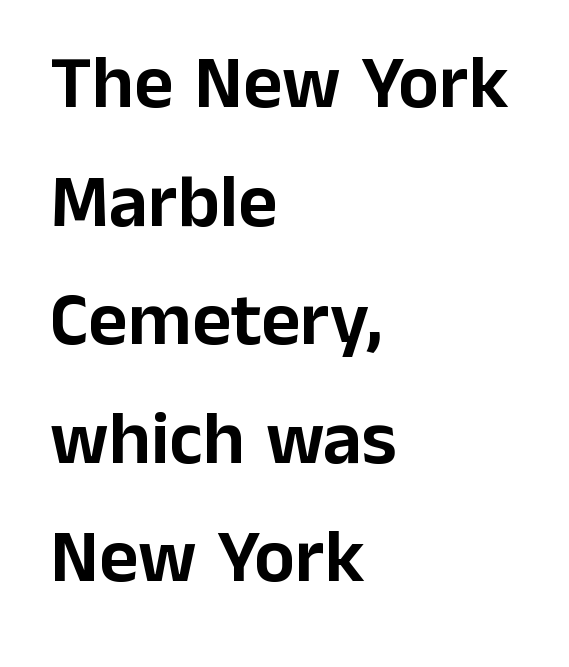
{"serif": "no", "italic": "no", "width": "normal", "stroke_contrast": "low", "x_height": "medium", "monospaced": "no", "underline": "no", "align": "left", "line_spacing": "normal", "line_spacing_ratio": 1.56, "letter_spacing": "normal", "letter_spacing_em": 0.0, "glyph_px": 76}
